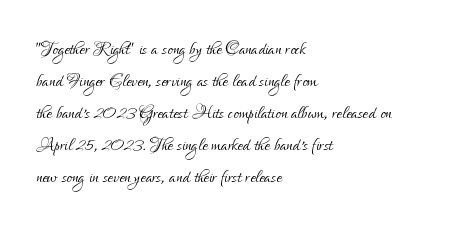
Q: Is the text bold? A: No.
Q: Is the text italic (slanted)? A: Yes.
Q: Is the text underlined? A: No.
Q: How is the paragraph aligned? A: Left-aligned.
Q: Is the spacing between letters normal or unusually wide? A: Normal.
Q: Is the spacing between lines tight, normal or loose? A: Normal.
